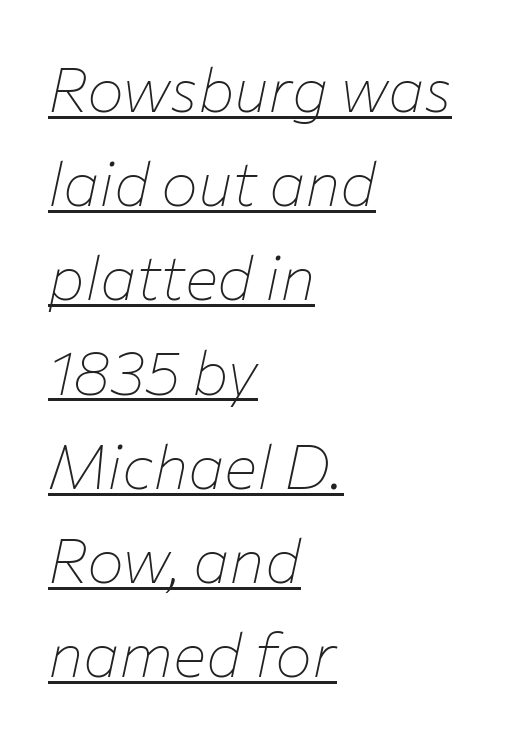
The type is set solid horizontally, with unmodified tracking. Characters are canted at an angle relative to the baseline's perpendicular. Compared with typical paragraphs, the rows here are spaced about the same. The words here are underlined.
